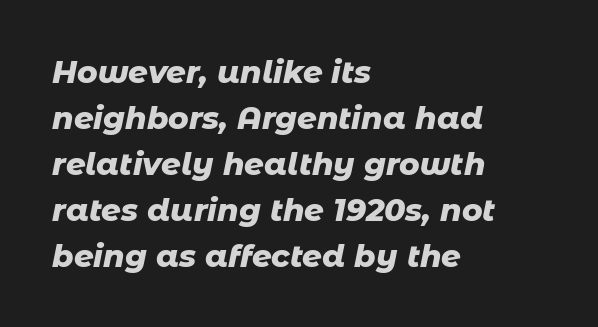
Q: Is the text bold? A: Yes.
Q: Is the text italic (slanted)? A: Yes, it leans right by about 11 degrees.
Q: Is the text underlined? A: No.
Q: How is the paragraph aligned? A: Left-aligned.
Q: Is the spacing between letters normal or unusually wide? A: Normal.
Q: Is the spacing between lines tight, normal or loose? A: Normal.
Q: Width (condensed, normal, or wide)? A: Normal.
Q: Stroke contrast? A: Low.
Q: x-height? A: Medium.
Q: Monospaced? A: No.
